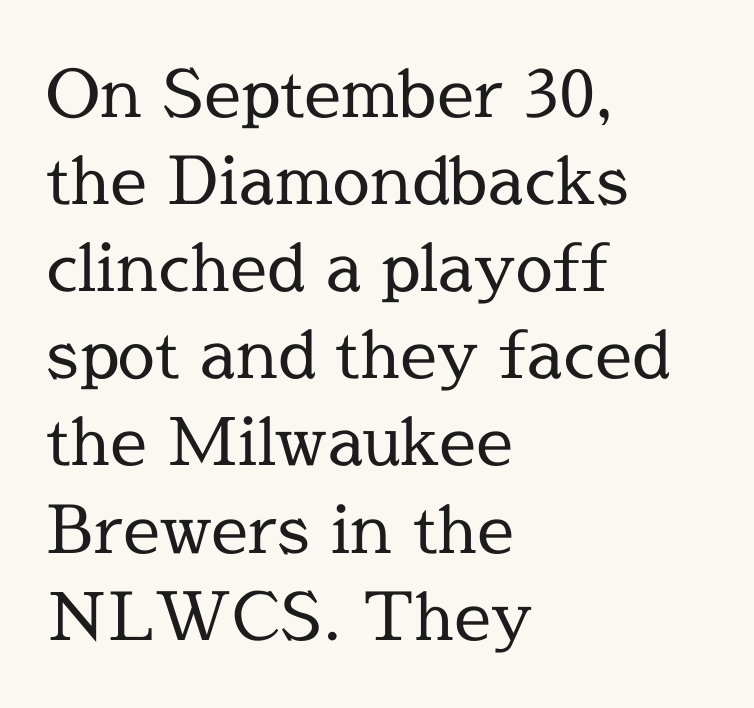
{"serif": "yes", "italic": "no", "bold": "no", "weight": "regular", "width": "normal", "x_height": "medium", "monospaced": "no", "underline": "no", "align": "left", "line_spacing": "normal", "line_spacing_ratio": 1.32, "letter_spacing": "normal", "letter_spacing_em": 0.0, "glyph_px": 66}
